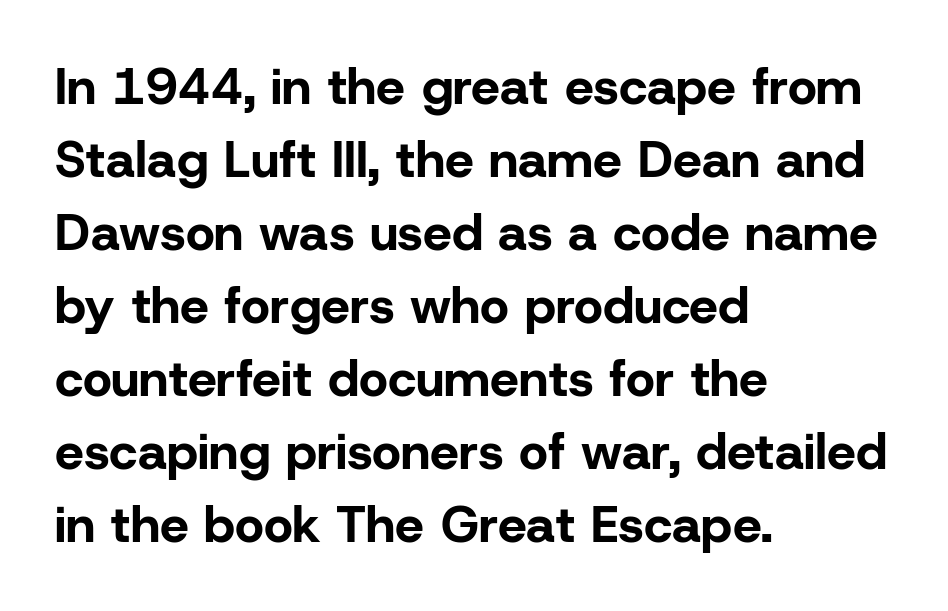
The image shows 51 px bold sans-serif type, upright; set left-aligned, normal line spacing (1.43x), normal letter spacing, not underlined; low stroke contrast and a medium x-height.
